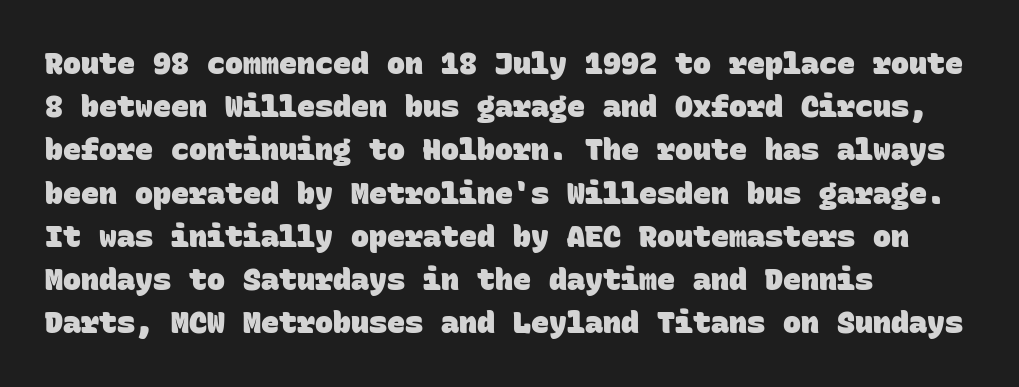
{"serif": "no", "bold": "yes", "weight": "heavy", "width": "normal", "stroke_contrast": "low", "x_height": "large", "monospaced": "yes", "underline": "no", "align": "left", "line_spacing": "normal", "line_spacing_ratio": 1.44, "letter_spacing": "normal", "letter_spacing_em": 0.0, "glyph_px": 30}
